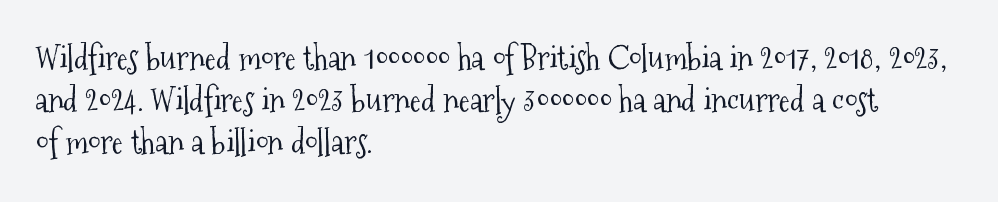
{"serif": "yes", "italic": "no", "bold": "no", "weight": "light", "width": "condensed", "stroke_contrast": "medium", "x_height": "medium", "monospaced": "no", "underline": "no", "align": "left", "line_spacing": "normal", "line_spacing_ratio": 1.28, "letter_spacing": "normal", "letter_spacing_em": 0.0, "glyph_px": 33}
